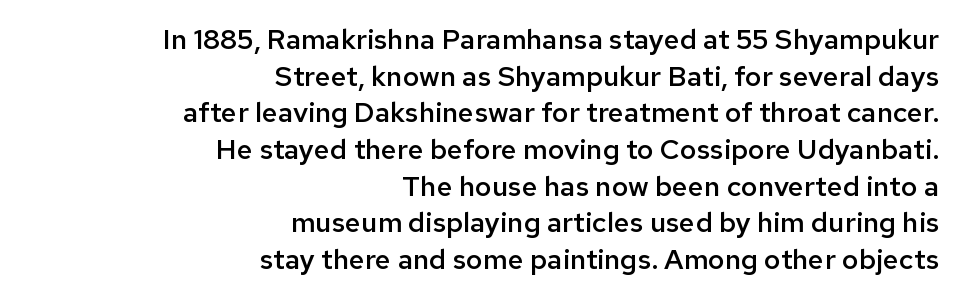
The image shows 28 px semibold sans-serif type, upright; set right-aligned, normal line spacing (1.31x), normal letter spacing, not underlined; low stroke contrast and a medium x-height.
